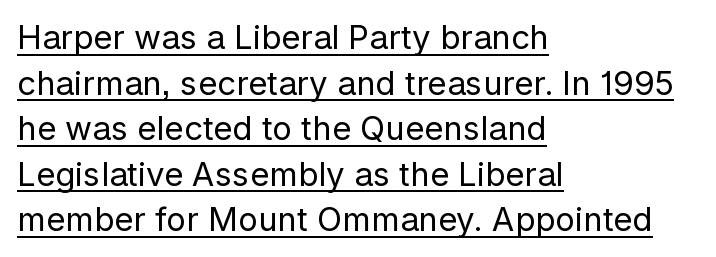
Proportional: the letters do not fall into vertical columns. These glyphs show unthickened strokes, regular width or finer. Letter spacing: default. A classic flush-left, rag-right setting is used for this passage.
